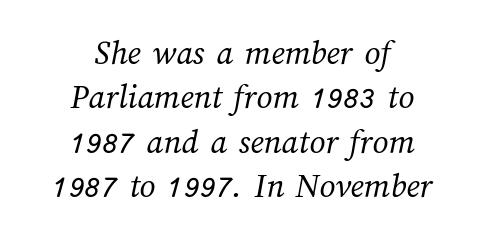
{"bold": "no", "weight": "regular", "width": "normal", "stroke_contrast": "medium", "x_height": "medium", "monospaced": "no", "underline": "no", "align": "center", "line_spacing": "normal", "line_spacing_ratio": 1.27, "letter_spacing": "normal", "letter_spacing_em": 0.0, "glyph_px": 35}
